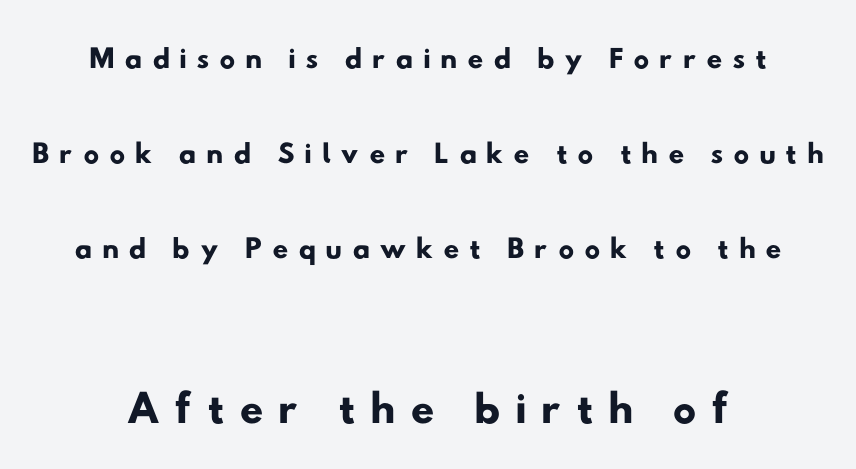
The image shows 66 px wide sans-serif type; set centered, loose line spacing (2.16x), unusually wide letter spacing (+0.21 em), not underlined; the second (bottom) block is 1.5x larger; low stroke contrast and a small x-height.
